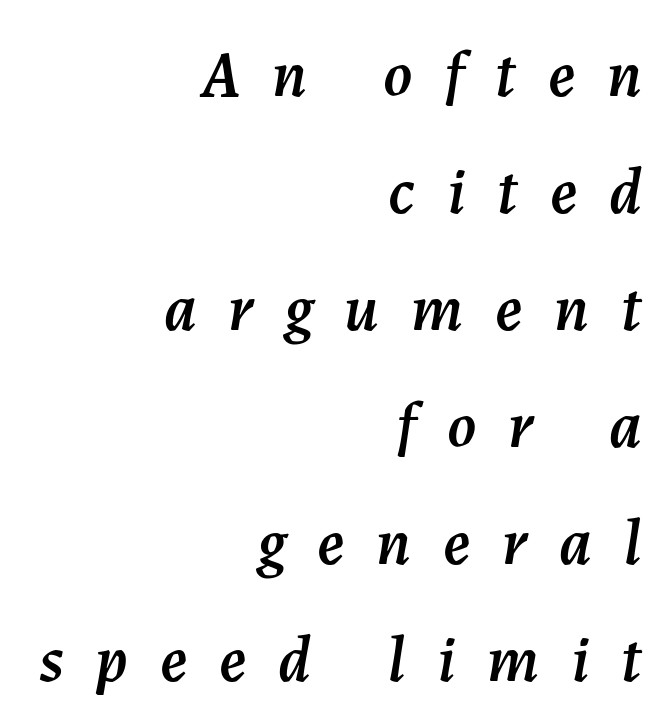
Each word looks stretched out because of the extra space between its letters. Here the designer chose a conventional face with non-uniform glyph widths. Leftover space on each line is placed entirely before the opening word. The axis of the letterforms is tilted away from vertical. The specimen omits any rule beneath the text block's lines.
